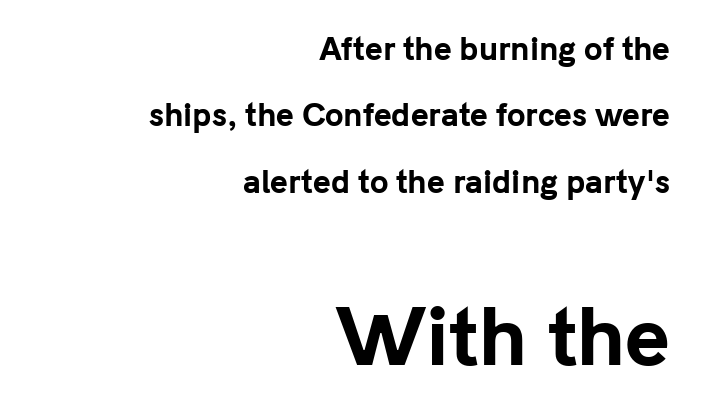
No extra tracking has been applied to these lines. Does the lettering tilt? It doesn't — this is upright. What weight is shown? A full bold with thick strokes. The later block is typeset at a bigger size than the earlier block.
